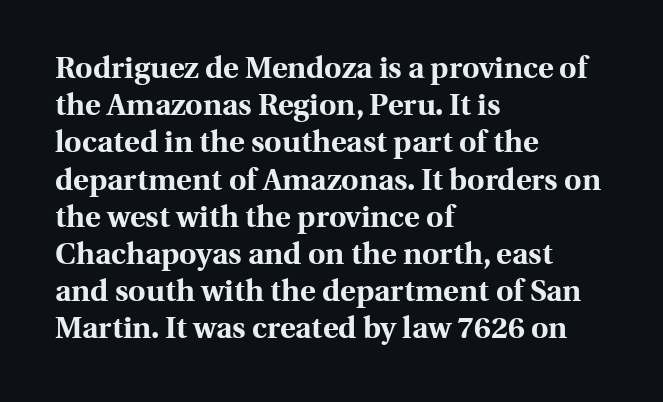
The image shows 30 px bold serif type, upright; set left-aligned, line spacing 1.24x, normal letter spacing, not underlined; a medium x-height.
